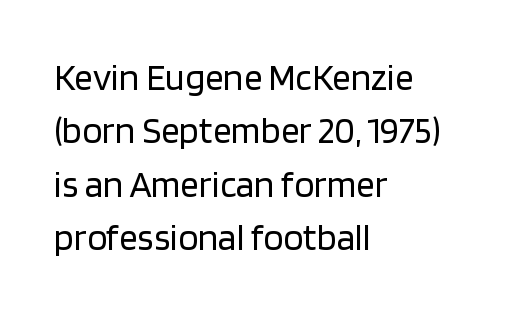
Is this a fixed-width face? No — the glyphs have proportional, varying widths. The weight would be labelled regular, book, light, or lighter still. The face used here is a sans, in the tradition of grotesques and geometrics. The zone under the glyphs is completely vacant. Tracking value appears to be zero — textbook default spacing. The typography opts for an upright posture over an oblique one.
